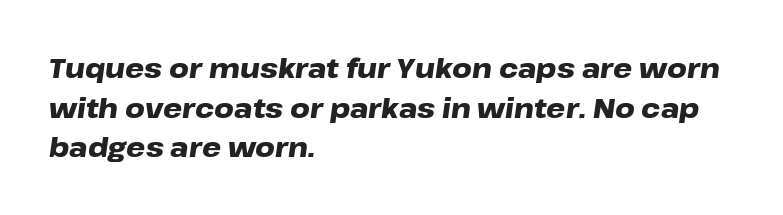
The image shows 27 px bold type, italic (leaning right); set left-aligned, normal line spacing (1.47x), normal letter spacing, not underlined.
